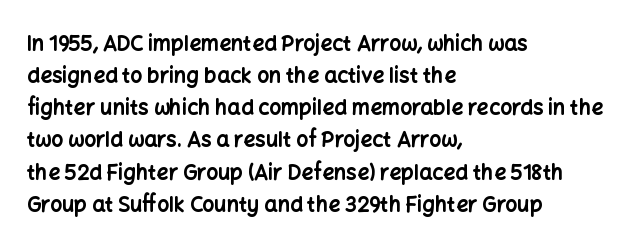
The image shows 21 px bold type, upright; set left-aligned, normal line spacing (1.53x), normal letter spacing, not underlined.
